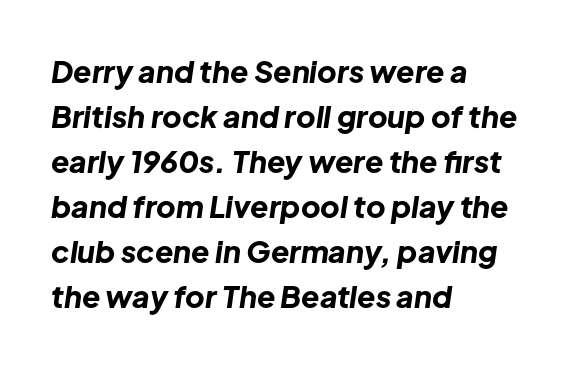
{"italic": "yes", "lean": "right", "slant_degrees": 8, "bold": "yes", "weight": "bold", "width": "normal", "stroke_contrast": "low", "x_height": "medium", "monospaced": "no", "underline": "no", "align": "left", "line_spacing": "normal", "line_spacing_ratio": 1.5, "letter_spacing": "normal", "letter_spacing_em": 0.0, "glyph_px": 30}
